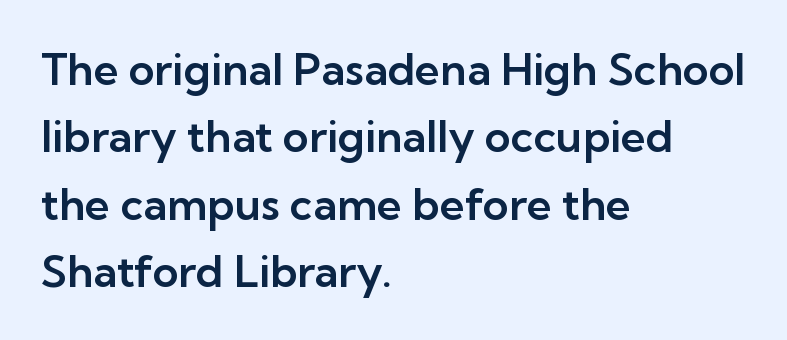
Q: Is the text italic (slanted)? A: No, it is upright.
Q: Is the typeface a serif or a sans-serif typeface? A: Sans-serif.
Q: Is the text underlined? A: No.
Q: How is the paragraph aligned? A: Left-aligned.
Q: Is the spacing between letters normal or unusually wide? A: Normal.
Q: Is the spacing between lines tight, normal or loose? A: Normal.
Q: Width (condensed, normal, or wide)? A: Normal.
Q: Stroke contrast? A: Low.
Q: x-height? A: Medium.
Q: Monospaced? A: No.
